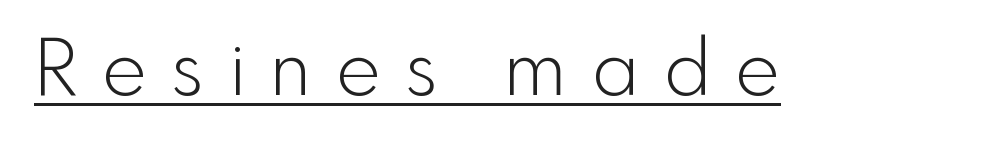
{"serif": "no", "italic": "no", "bold": "no", "weight": "light", "width": "normal", "x_height": "small", "monospaced": "no", "underline": "yes", "letter_spacing": "wide", "letter_spacing_em": 0.31, "glyph_px": 77}
